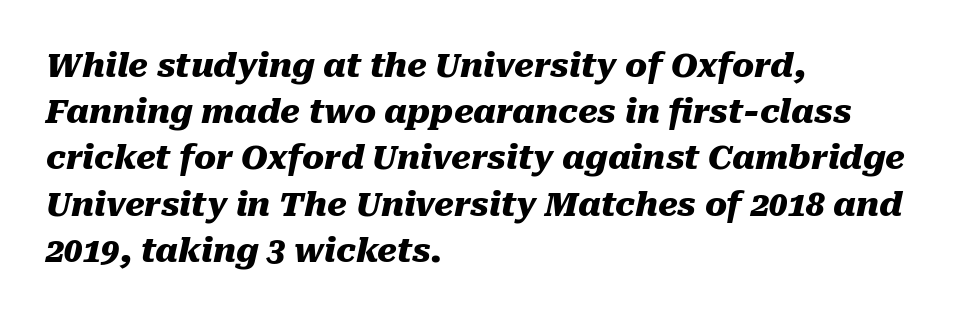
Plenty of ink on the page — the face is bold. One glance says typical: line gaps are just what's usual. The passage shown leans; its letterforms are oblique. You could not count columns in this text — the font is proportionally spaced. Does the copy run flush right? No — it runs flush left. Observe the ordinary spacing: letters are neighbours, not strangers.
